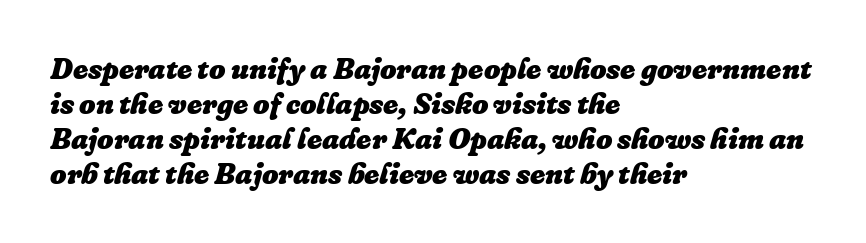
Horizontally, the lines are justified to the leading edge only. Is the letter spacing exaggerated? No — it looks like the ordinary default. An italicized treatment has been applied to the whole sample. The strip under each line holds only bare page. Set as a true bold cut, around the 700 mark.
